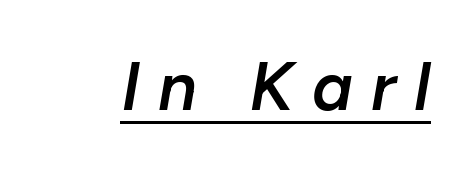
The image shows 69 px semibold type, italic (leaning right); set unusually wide letter spacing (+0.26 em), underlined; low stroke contrast and a medium x-height.
